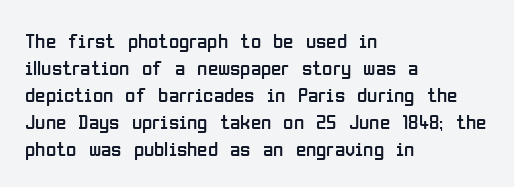
Q: Is the text bold? A: No.
Q: Is the text italic (slanted)? A: No, it is upright.
Q: Is the text underlined? A: No.
Q: How is the paragraph aligned? A: Left-aligned.
Q: Is the spacing between letters normal or unusually wide? A: Normal.
Q: Is the spacing between lines tight, normal or loose? A: Normal.
